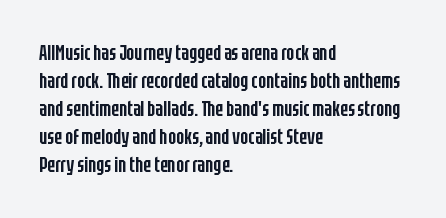
{"italic": "no", "bold": "semi", "underline": "no", "align": "left", "line_spacing": "normal", "line_spacing_ratio": 1.33, "letter_spacing": "normal", "letter_spacing_em": 0.0, "glyph_px": 21}
